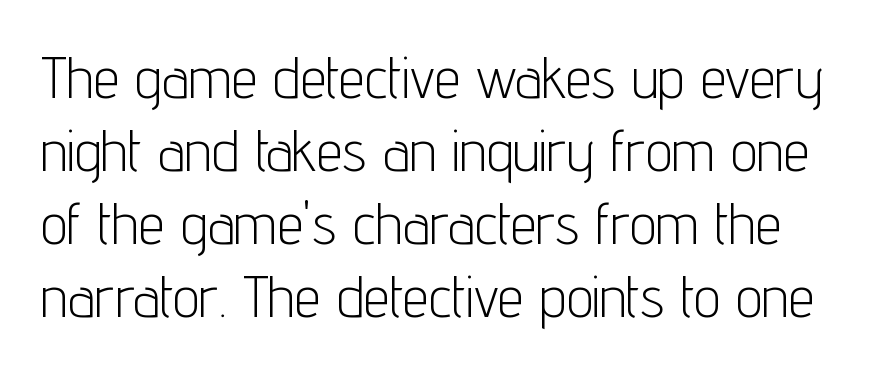
Q: Is the text bold? A: No.
Q: Is the text italic (slanted)? A: No, it is upright.
Q: Is the typeface a serif or a sans-serif typeface? A: Sans-serif.
Q: Is the text underlined? A: No.
Q: Is the spacing between letters normal or unusually wide? A: Normal.
Q: Width (condensed, normal, or wide)? A: Condensed.
Q: Stroke contrast? A: Low.
Q: x-height? A: Medium.
Q: Monospaced? A: No.
